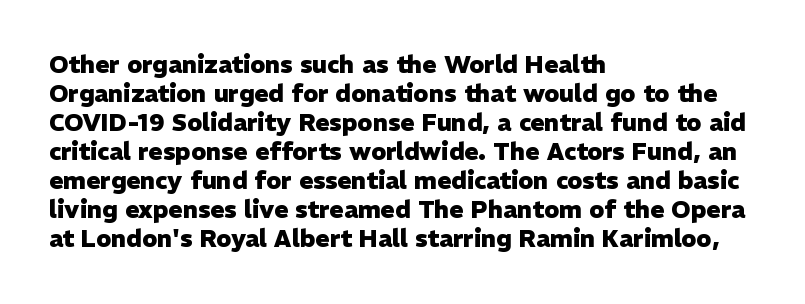
The image shows 24 px bold type, upright; set left-aligned, line spacing 1.21x, normal letter spacing, not underlined.
